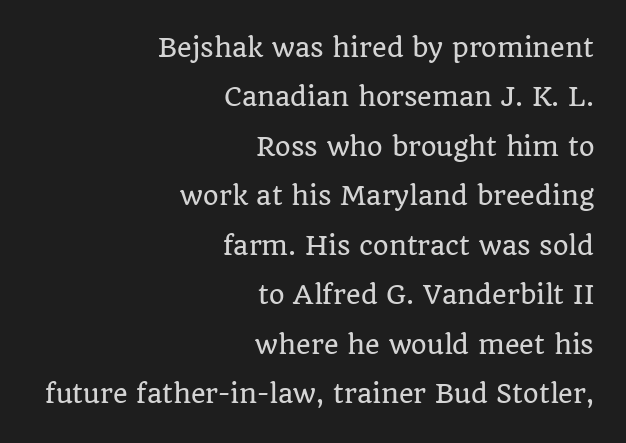
The image shows 25 px text type, upright; set right-aligned, loose line spacing (1.98x), normal letter spacing, not underlined.
